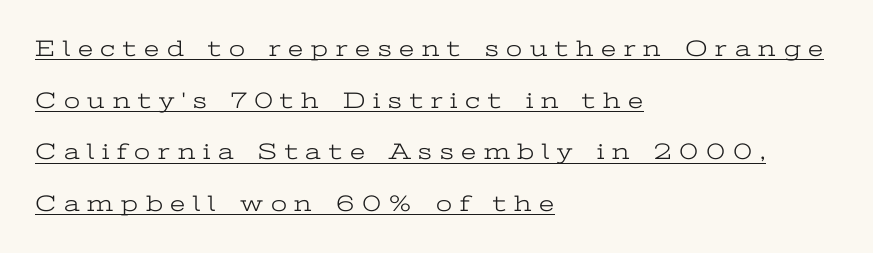
The image shows 23 px text type, upright; set left-aligned, loose line spacing (2.25x), unusually wide letter spacing (+0.34 em), underlined.
